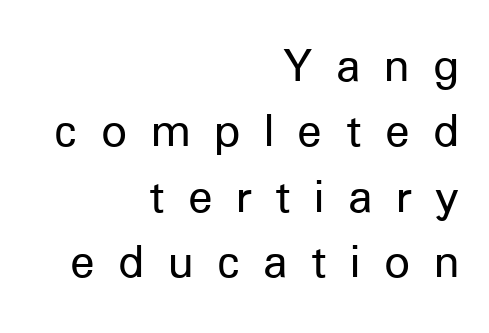
The image shows 51 px sans-serif type, upright; set right-aligned, normal line spacing (1.28x), unusually wide letter spacing (+0.46 em), not underlined; low stroke contrast and a medium x-height.
